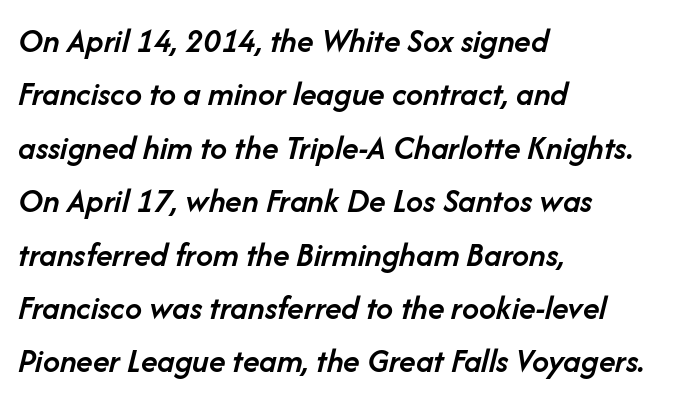
These words are printed semibold, heavier than regular yet not bold. The compositor pushed each line to the left boundary. The block of text has a typical density, with ordinary space between rows. The rendering uses natural spacing where letterforms have individual widths.
